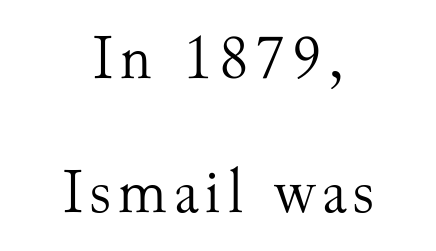
Q: Is the text bold? A: No.
Q: Is the text italic (slanted)? A: No, it is upright.
Q: Is the typeface a serif or a sans-serif typeface? A: Serif.
Q: Is the text underlined? A: No.
Q: How is the paragraph aligned? A: Centered.
Q: Is the spacing between lines tight, normal or loose? A: Loose.
Q: Width (condensed, normal, or wide)? A: Normal.
Q: Stroke contrast? A: Medium.
Q: x-height? A: Small.
Q: Monospaced? A: No.
